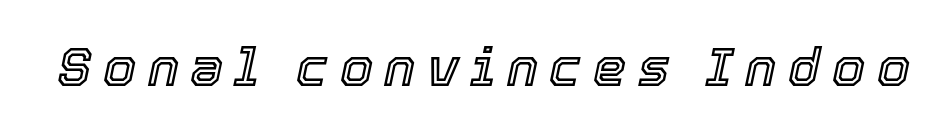
The image shows 53 px text type, italic (leaning right); set unusually wide letter spacing (+0.21 em), not underlined; a medium x-height.
